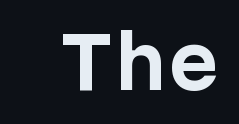
The horizontal fit of the characters is conventional and even. What kind of face is this? One without serifs — a sans. A typesetter would mark this as roman, not italic. Pretty heavy lettering here — definitely bold.
